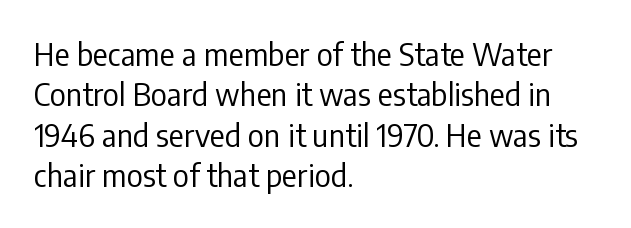
Casual observation: everything's shoved over to the left. Is the stroke heavy? The answer is a plain regular-or-lighter. Tall strokes in this sample are plumb rather than angled. Does the leading feel generous? No, just average. Is this a fixed-width face? No — the glyphs have proportional, varying widths.
